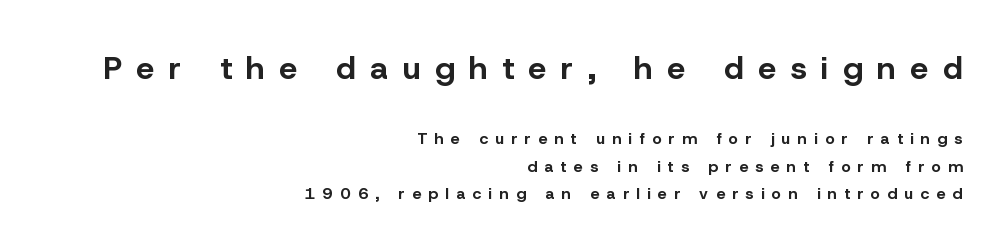
{"serif": "no", "italic": "no", "bold": "yes", "weight": "bold", "width": "normal", "stroke_contrast": "low", "x_height": "medium", "monospaced": "no", "underline": "no", "align": "right", "line_spacing_ratio": 1.73, "letter_spacing": "wide", "letter_spacing_em": 0.46, "larger_block": "first", "size_ratio": 2.0, "glyph_px": 32}
